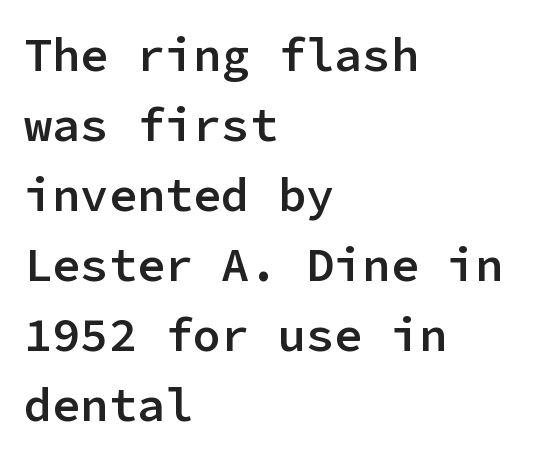
The image shows 47 px semibold sans-serif type, upright, monospaced; set left-aligned, normal line spacing (1.49x), normal letter spacing, not underlined; low stroke contrast and a medium x-height.
